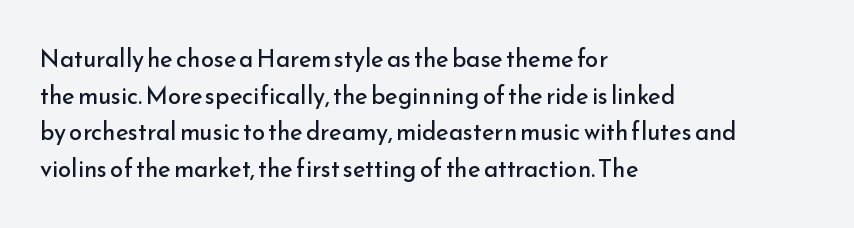
{"italic": "no", "bold": "no", "underline": "no", "align": "left", "line_spacing": "normal", "line_spacing_ratio": 1.53, "letter_spacing": "normal", "letter_spacing_em": 0.0, "glyph_px": 24}
